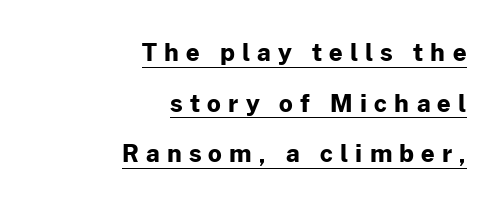
{"italic": "no", "bold": "yes", "underline": "yes", "align": "right", "line_spacing": "loose", "line_spacing_ratio": 2.11, "letter_spacing": "wide", "letter_spacing_em": 0.3, "glyph_px": 24}
